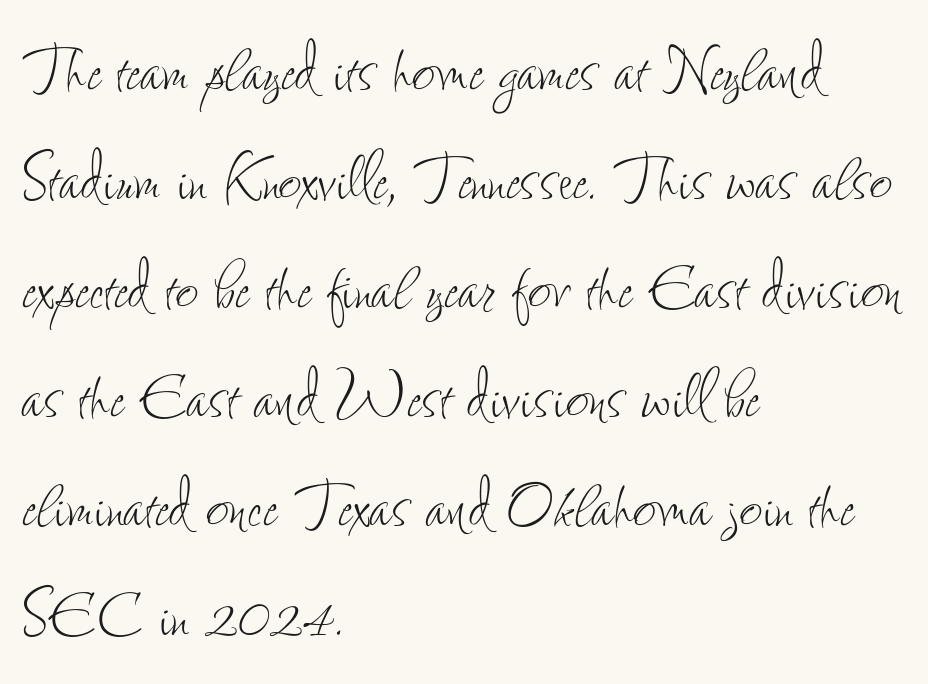
Caption: face not bold, strokes unweighted. The zone under the glyphs is completely vacant. Line beginnings align vertically; line endings do not. Nothing unusual about the tracking: characters are spaced as the font intends. Varying glyph widths throughout — classic text-font behaviour.
